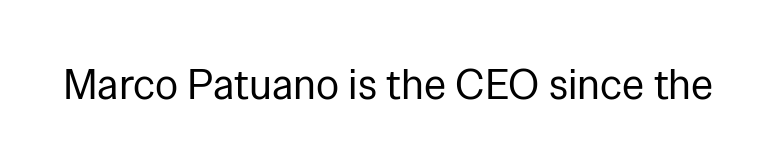
The glyphs in this specimen are sans serif. This is roman type, the default non-slanted kind. Stems and bowls with no extra thickness — not bold. Honestly, the letter spacing is just normal — you wouldn't notice it. The face used here is proportionally spaced, like ordinary book or web type.
